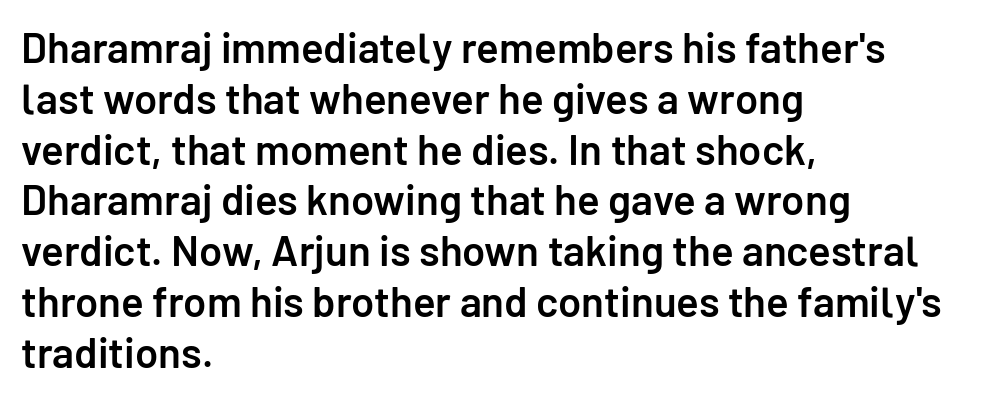
Q: Is the text bold? A: Semi-bold.
Q: Is the text italic (slanted)? A: No, it is upright.
Q: Is the typeface a serif or a sans-serif typeface? A: Sans-serif.
Q: Is the text underlined? A: No.
Q: How is the paragraph aligned? A: Left-aligned.
Q: Is the spacing between letters normal or unusually wide? A: Normal.
Q: Width (condensed, normal, or wide)? A: Normal.
Q: Stroke contrast? A: Low.
Q: x-height? A: Medium.
Q: Monospaced? A: No.
